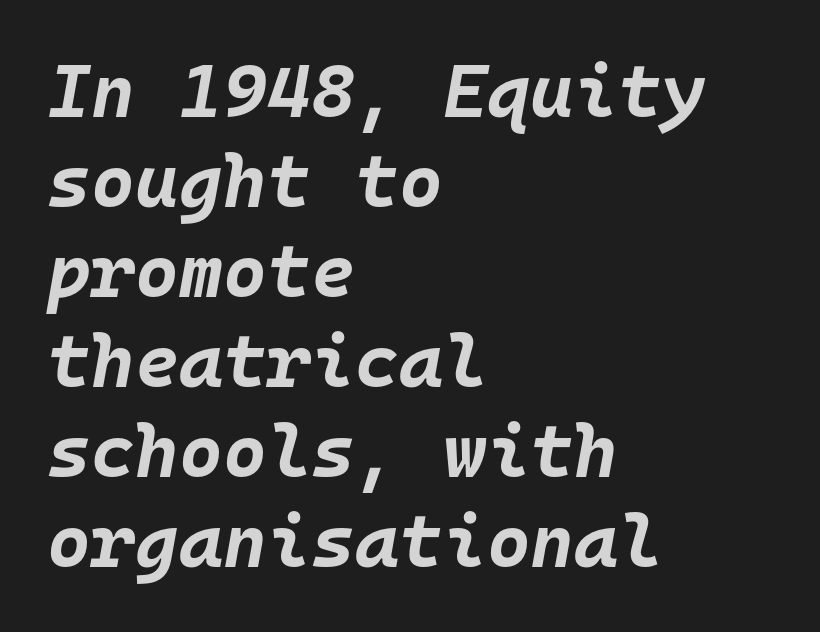
Q: Is the text bold? A: Yes.
Q: Is the text italic (slanted)? A: Yes, it leans right by about 10 degrees.
Q: Is the text underlined? A: No.
Q: How is the paragraph aligned? A: Left-aligned.
Q: Is the spacing between letters normal or unusually wide? A: Normal.
Q: Width (condensed, normal, or wide)? A: Normal.
Q: Stroke contrast? A: Low.
Q: x-height? A: Large.
Q: Monospaced? A: Yes.
